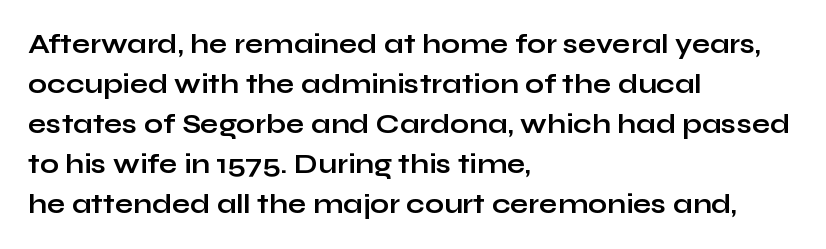
The image shows 27 px bold type, upright; set left-aligned, normal line spacing (1.48x), normal letter spacing, not underlined.
